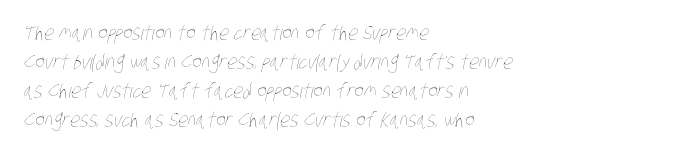
The image shows 20 px text type; set left-aligned, normal line spacing (1.45x), normal letter spacing, not underlined.
